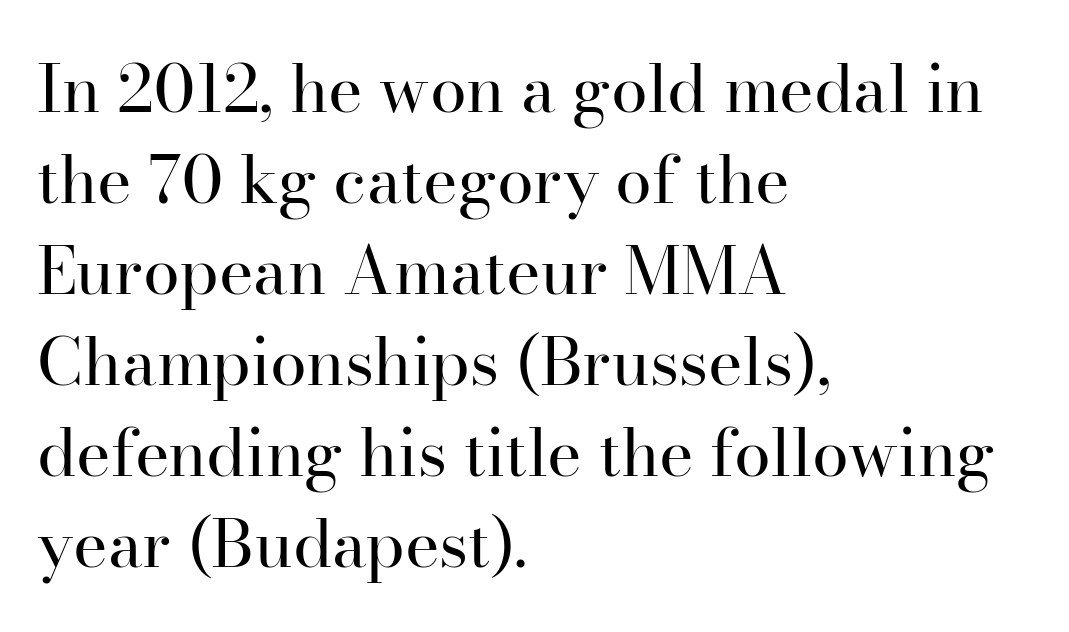
Is the type heavy? It reads as light-to-regular instead. Upright lettering throughout. This rendering features lettering with no underline. The vertical gap from one line to the next is medium.
